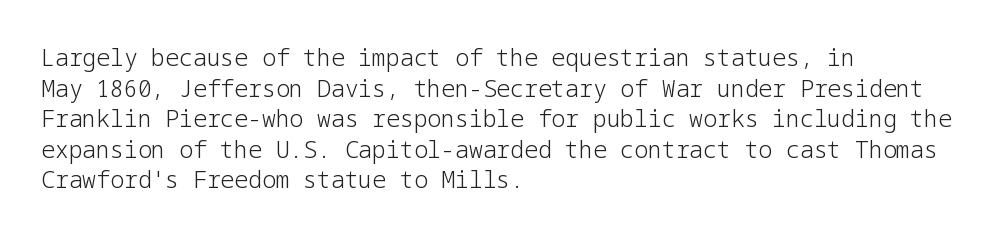
Vertical spacing — default. The text block is weighted toward the left margin, trailing off unevenly rightward. The baseline area is clear. These lines keep a tight, regular rhythm from letter to letter. No extra ink here — the face is not bold.
